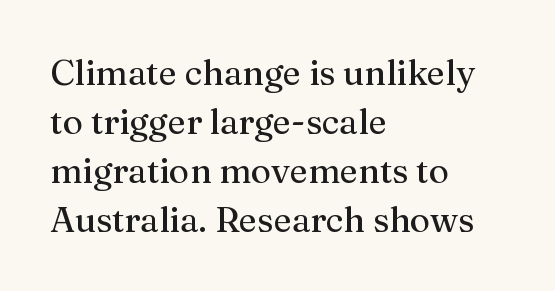
Q: Is the text bold? A: No.
Q: Is the text italic (slanted)? A: No, it is upright.
Q: Is the typeface a serif or a sans-serif typeface? A: Serif.
Q: Is the text underlined? A: No.
Q: How is the paragraph aligned? A: Left-aligned.
Q: Is the spacing between letters normal or unusually wide? A: Normal.
Q: Is the spacing between lines tight, normal or loose? A: Normal.
Q: Width (condensed, normal, or wide)? A: Normal.
Q: Stroke contrast? A: Medium.
Q: x-height? A: Medium.
Q: Monospaced? A: No.
